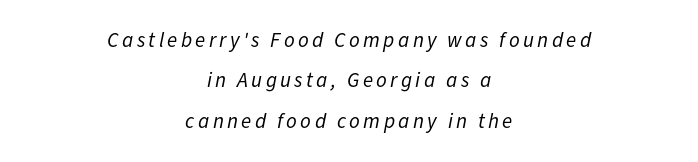
Q: Is the text bold? A: No.
Q: Is the text italic (slanted)? A: Yes, it leans right by about 11 degrees.
Q: Is the text underlined? A: No.
Q: How is the paragraph aligned? A: Centered.
Q: Is the spacing between lines tight, normal or loose? A: Loose.
